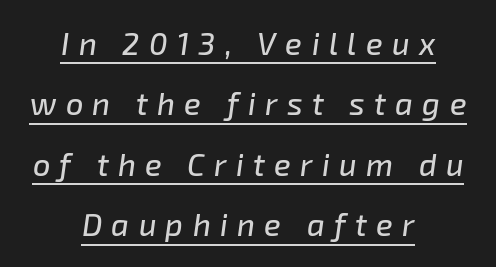
A student would call this center alignment; a typographer would say set centered. The face used here is rendered with a markedly widened letterfit. The whole block is typeset with a tilt. Each line of the rendering has a horizontal stroke beneath the glyphs.
